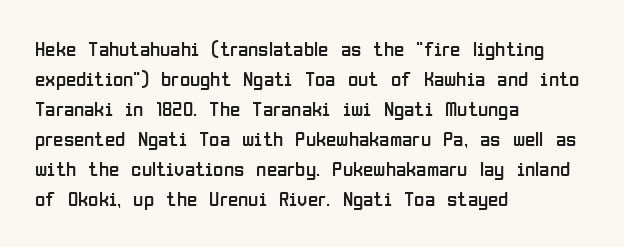
{"italic": "no", "bold": "no", "underline": "no", "align": "left", "line_spacing": "normal", "line_spacing_ratio": 1.43, "letter_spacing": "normal", "letter_spacing_em": 0.0, "glyph_px": 21}
